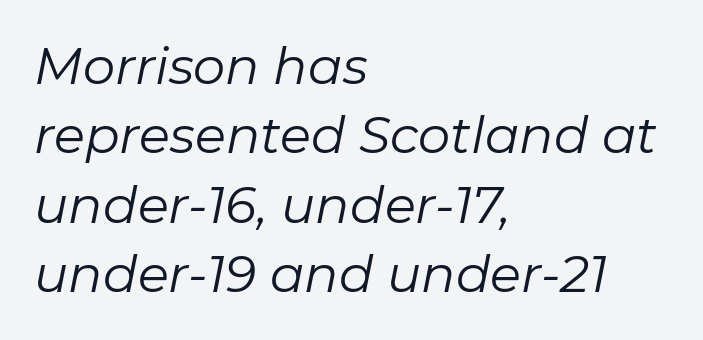
Students, observe: this is what conventionally led text looks like. The cut favours lightness, reaching ordinary text weight at its darkest. The lines are quadded left. The passage shown is not underscored anywhere. Note the varied advance widths — an 'i' is clearly narrower than an 'm'. Looking at the ascenders, they clearly lean.
